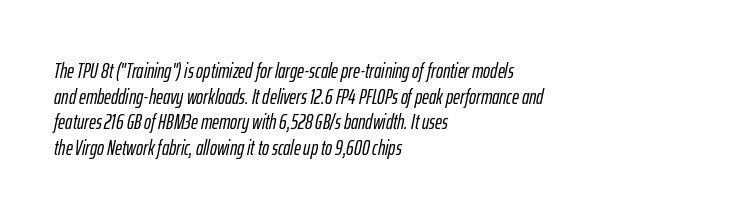
Q: Is the text italic (slanted)? A: Yes, it leans right by about 12 degrees.
Q: Is the text underlined? A: No.
Q: How is the paragraph aligned? A: Left-aligned.
Q: Is the spacing between letters normal or unusually wide? A: Normal.
